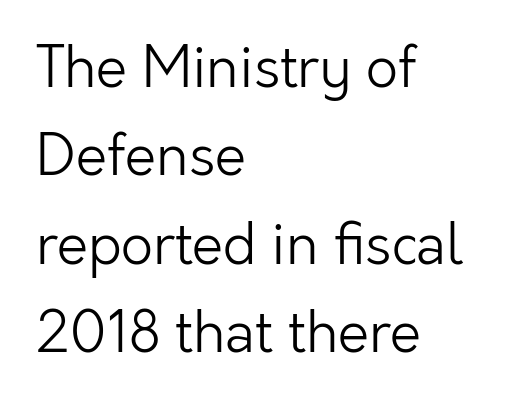
Line spacing here is normal. Upright lettering throughout. Rule under the text: the space is simply empty. The font family rendered here belongs to the sans-serif group. Spacing verdict: proportional, widths tailored to each character. The cut favours lightness, reaching ordinary text weight at its darkest.
